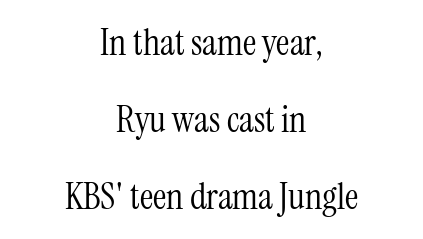
Q: Is the text bold? A: No.
Q: Is the text italic (slanted)? A: No, it is upright.
Q: Is the typeface a serif or a sans-serif typeface? A: Serif.
Q: Is the text underlined? A: No.
Q: How is the paragraph aligned? A: Centered.
Q: Is the spacing between letters normal or unusually wide? A: Normal.
Q: Is the spacing between lines tight, normal or loose? A: Loose.
Q: Width (condensed, normal, or wide)? A: Condensed.
Q: Stroke contrast? A: Medium.
Q: x-height? A: Medium.
Q: Monospaced? A: No.
